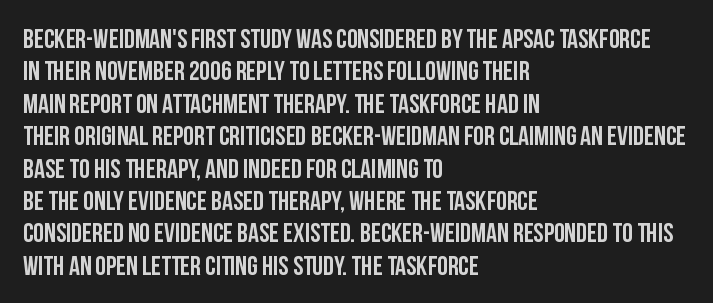
{"italic": "no", "underline": "no", "align": "left", "line_spacing_ratio": 1.2, "letter_spacing": "normal", "letter_spacing_em": 0.0, "glyph_px": 27}
